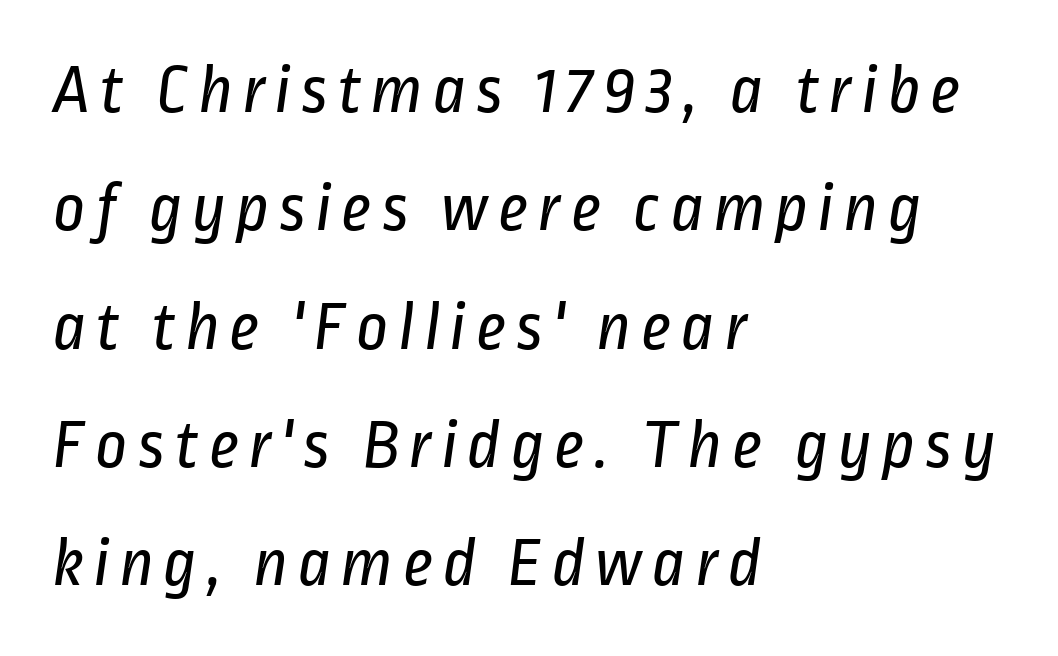
Q: Is the text bold? A: No.
Q: Is the typeface a serif or a sans-serif typeface? A: Sans-serif.
Q: Is the text underlined? A: No.
Q: How is the paragraph aligned? A: Left-aligned.
Q: Is the spacing between lines tight, normal or loose? A: Normal.
Q: Width (condensed, normal, or wide)? A: Condensed.
Q: Stroke contrast? A: Low.
Q: x-height? A: Medium.
Q: Monospaced? A: No.
